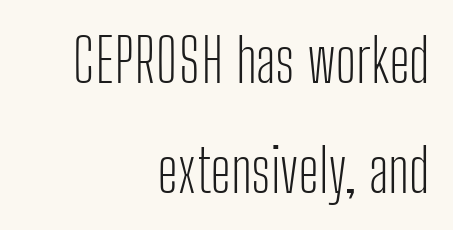
Q: Is the text bold? A: No.
Q: Is the text italic (slanted)? A: No, it is upright.
Q: Is the typeface a serif or a sans-serif typeface? A: Sans-serif.
Q: Is the text underlined? A: No.
Q: How is the paragraph aligned? A: Right-aligned.
Q: Is the spacing between letters normal or unusually wide? A: Normal.
Q: Width (condensed, normal, or wide)? A: Condensed.
Q: Stroke contrast? A: Low.
Q: x-height? A: Medium.
Q: Monospaced? A: No.
